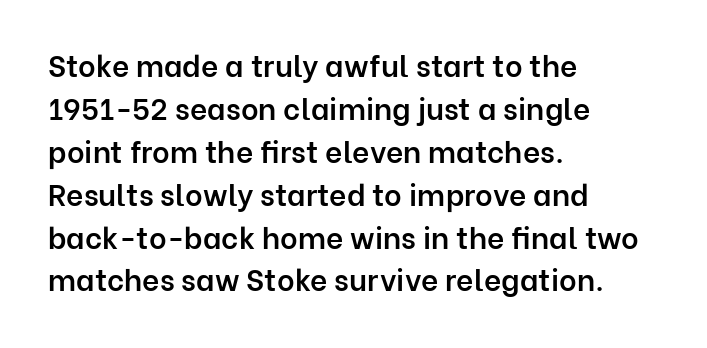
Plain, unruled lines of type. A fair bit of extra ink — the face is semibold, not bold. A typesetter would call this zero additional tracking. The paragraph has a hard left edge and a soft right edge. Successive baselines arrive at the customary interval. Font category for this specimen: sans-serif.
